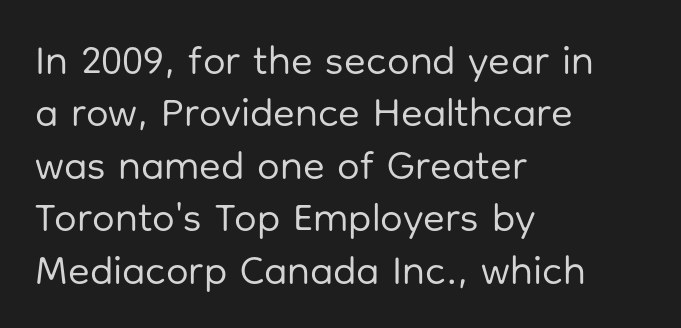
{"serif": "no", "italic": "no", "bold": "no", "weight": "regular", "width": "normal", "stroke_contrast": "low", "x_height": "medium", "monospaced": "no", "underline": "no", "align": "left", "line_spacing": "normal", "line_spacing_ratio": 1.31, "letter_spacing": "normal", "letter_spacing_em": 0.0, "glyph_px": 40}
